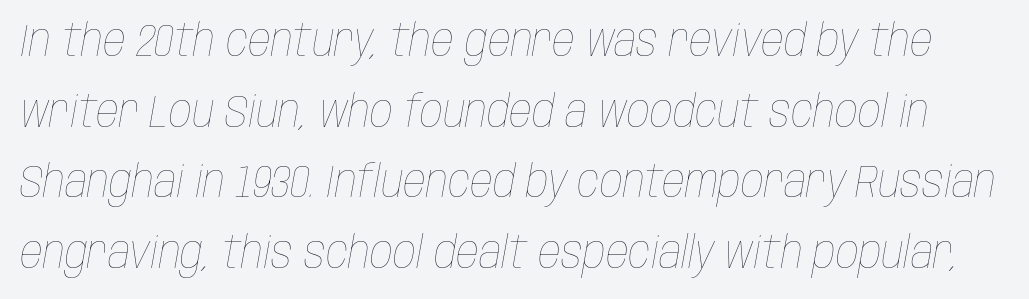
{"italic": "yes", "lean": "right", "slant_degrees": 10, "bold": "no", "weight": "thin", "width": "condensed", "stroke_contrast": "low", "x_height": "large", "monospaced": "no", "underline": "no", "line_spacing": "normal", "line_spacing_ratio": 1.57, "letter_spacing": "normal", "letter_spacing_em": 0.0, "glyph_px": 45}
